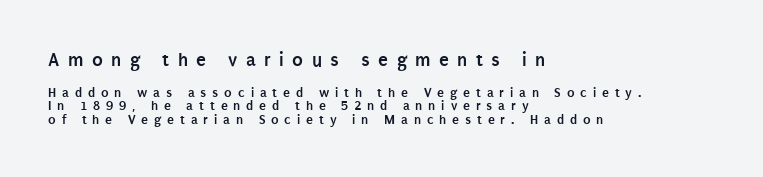
Compared with typical body copy, the letter spacing here is much looser. Which margin do the lines hug? The left one — the right edge is uneven. Vertical spacing — tight. Between these two stacked blocks, the higher one wins on size. Nope, not italic — everything's standing straight. The characters look thick and weighty, a clear bold.
